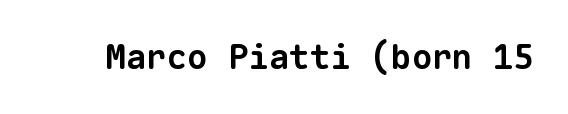
These lines are composed in type without serifs. Strokes here are thick enough to call this a true bold. The face used here is monospaced, like something from a code editor. Characters follow at the spacing the type designer built in. Each row of text sits above clean, open space.
